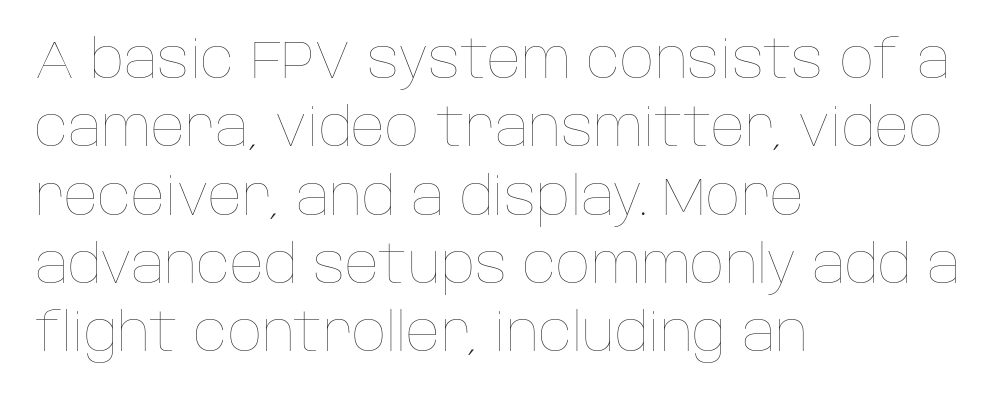
The image shows 53 px thin type, upright; set left-aligned, normal line spacing (1.29x), normal letter spacing, not underlined; low stroke contrast and a large x-height.
